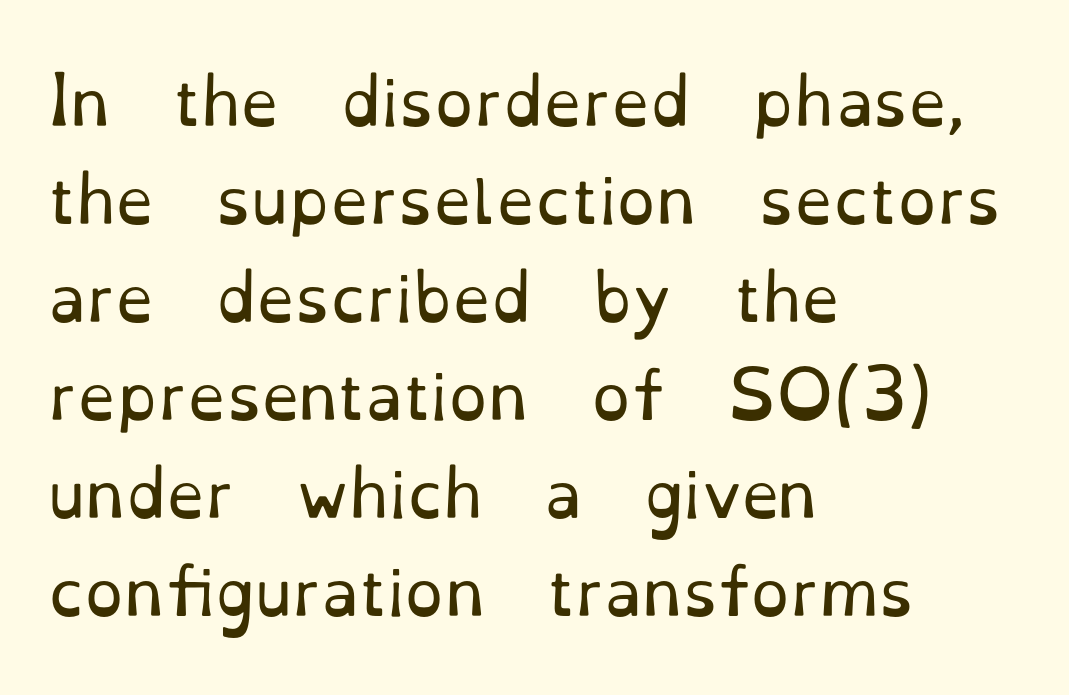
Q: Is the text bold? A: No.
Q: Is the text italic (slanted)? A: No, it is upright.
Q: Is the typeface a serif or a sans-serif typeface? A: Sans-serif.
Q: Is the text underlined? A: No.
Q: How is the paragraph aligned? A: Left-aligned.
Q: Is the spacing between letters normal or unusually wide? A: Normal.
Q: Is the spacing between lines tight, normal or loose? A: Normal.
Q: Width (condensed, normal, or wide)? A: Normal.
Q: Stroke contrast? A: Low.
Q: x-height? A: Small.
Q: Monospaced? A: No.
